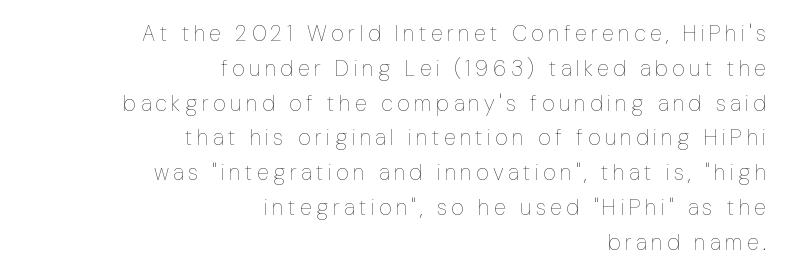
Q: Is the text bold? A: No.
Q: Is the text italic (slanted)? A: No, it is upright.
Q: Is the text underlined? A: No.
Q: How is the paragraph aligned? A: Right-aligned.
Q: Is the spacing between letters normal or unusually wide? A: Unusually wide.
Q: Is the spacing between lines tight, normal or loose? A: Normal.
